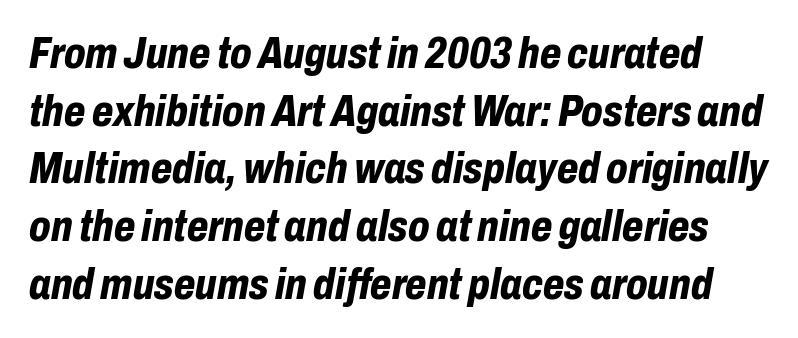
{"italic": "yes", "lean": "right", "slant_degrees": 10, "bold": "yes", "weight": "bold", "width": "condensed", "stroke_contrast": "low", "x_height": "medium", "monospaced": "no", "underline": "no", "line_spacing": "normal", "line_spacing_ratio": 1.31, "letter_spacing": "normal", "letter_spacing_em": 0.0, "glyph_px": 44}
